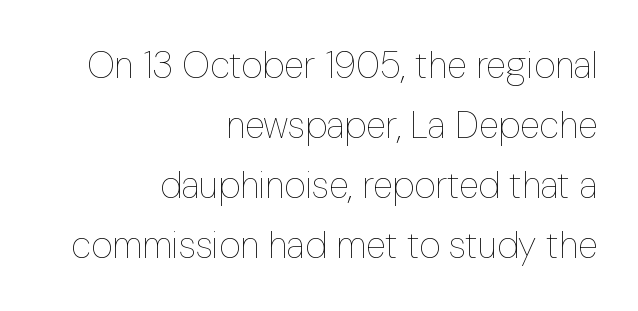
Each stroke keeps to a modest, everyday thickness or less. You could not count columns in this text — the font is proportionally spaced. Ascenders rise straight up at ninety degrees. Students, note that the glyphs here touch the page at normal intervals. The designer left line spacing at the default.
